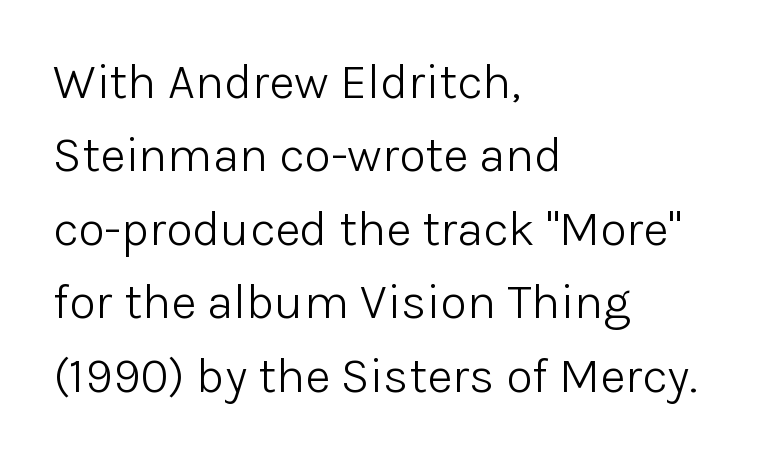
{"serif": "no", "italic": "no", "bold": "no", "weight": "light", "width": "normal", "stroke_contrast": "low", "x_height": "medium", "monospaced": "no", "underline": "no", "align": "left", "line_spacing": "normal", "line_spacing_ratio": 1.5, "letter_spacing": "normal", "letter_spacing_em": 0.0, "glyph_px": 49}
